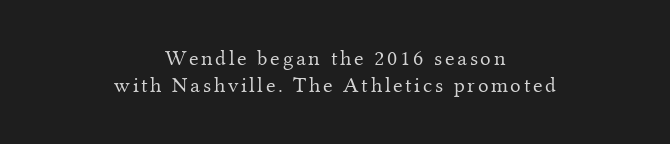
The image shows 22 px text type, upright; set centered, line spacing 1.24x, not underlined.
